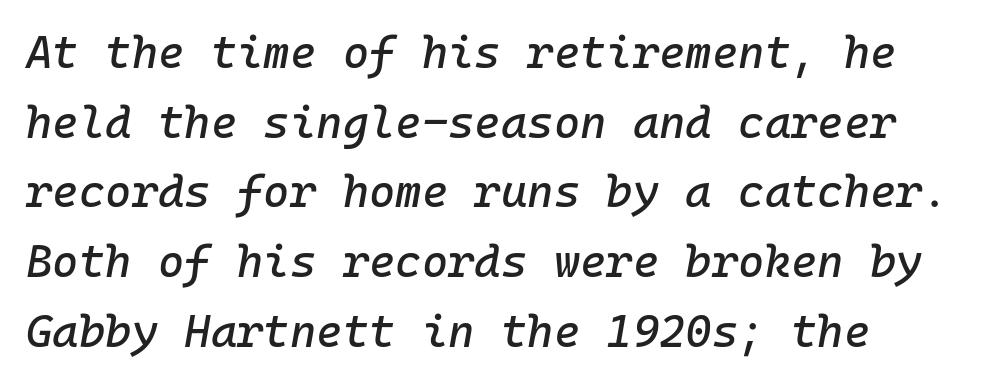
{"italic": "yes", "lean": "right", "slant_degrees": 10, "width": "normal", "stroke_contrast": "low", "x_height": "medium", "monospaced": "yes", "underline": "no", "align": "left", "line_spacing": "normal", "line_spacing_ratio": 1.55, "letter_spacing": "normal", "letter_spacing_em": 0.0, "glyph_px": 45}
